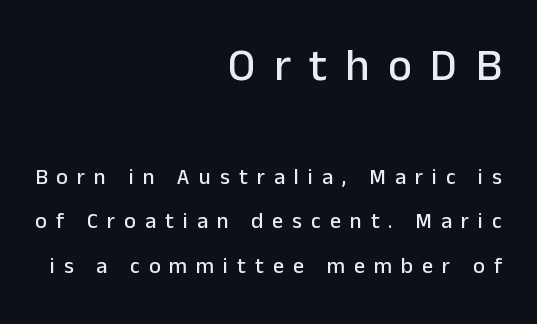
The image shows 45 px sans-serif type, upright; set right-aligned, loose line spacing (2.02x), unusually wide letter spacing (+0.41 em), not underlined; the first (top) block is 2.05x larger; low stroke contrast and a medium x-height.
